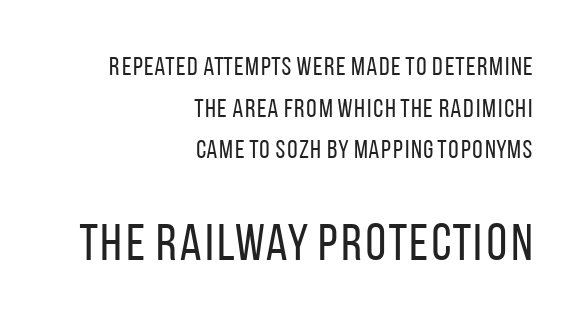
Proportional: the letters do not fall into vertical columns. The rendering shows plain stroke endings on the letterforms — a sans-serif design. The passage shown has conventional tracking throughout. The face looks like a standard text weight, possibly lighter. Reading down the column, the eye jumps a familiar distance to each next line.
